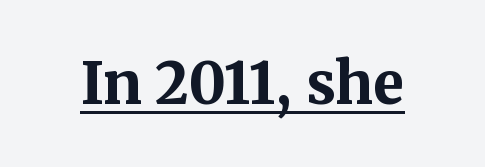
Q: Is the text bold? A: Yes.
Q: Is the text italic (slanted)? A: No, it is upright.
Q: Is the typeface a serif or a sans-serif typeface? A: Serif.
Q: Is the text underlined? A: Yes.
Q: Is the spacing between letters normal or unusually wide? A: Normal.
Q: Width (condensed, normal, or wide)? A: Normal.
Q: Stroke contrast? A: Medium.
Q: x-height? A: Medium.
Q: Monospaced? A: No.
